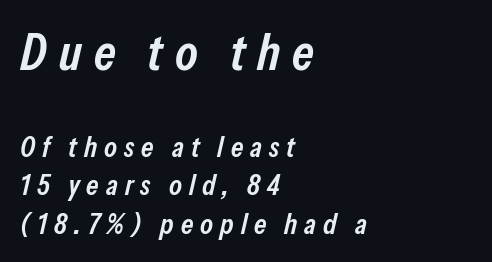
Q: Is the text bold? A: Semi-bold.
Q: Is the text italic (slanted)? A: Yes, it leans right by about 13 degrees.
Q: Is the text underlined? A: No.
Q: How is the paragraph aligned? A: Left-aligned.
Q: Is the spacing between letters normal or unusually wide? A: Unusually wide.
Q: Is the spacing between lines tight, normal or loose? A: Normal.
Q: Which block of text is set in a larger size, the first (top) or the second (bottom)? A: The first (top) one.
Q: Width (condensed, normal, or wide)? A: Condensed.
Q: Stroke contrast? A: Low.
Q: x-height? A: Medium.
Q: Monospaced? A: No.
